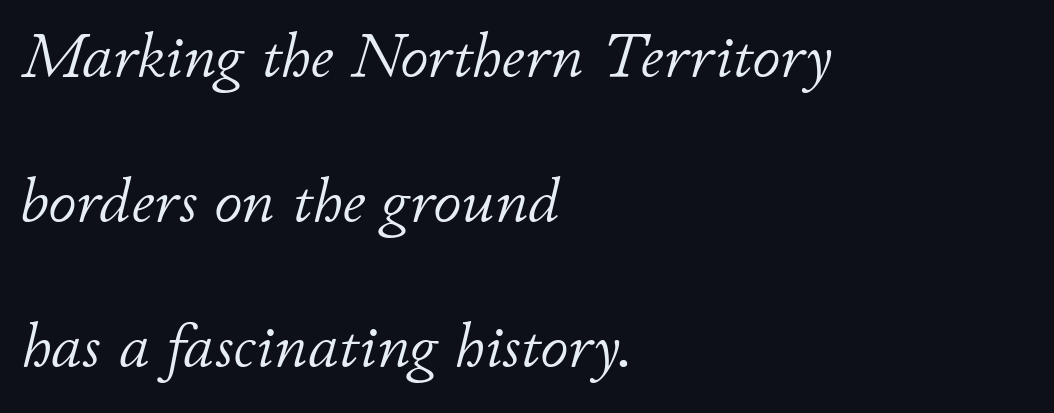
The image shows 63 px light type, italic (leaning right); set left-aligned, loose line spacing (2.3x), normal letter spacing, not underlined; low stroke contrast and a small x-height.
